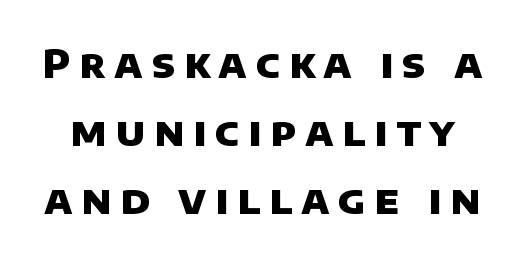
{"serif": "no", "bold": "yes", "weight": "heavy", "width": "normal", "stroke_contrast": "low", "x_height": "large", "monospaced": "no", "underline": "no", "line_spacing": "normal", "line_spacing_ratio": 1.7, "letter_spacing": "wide", "letter_spacing_em": 0.22, "glyph_px": 40}
